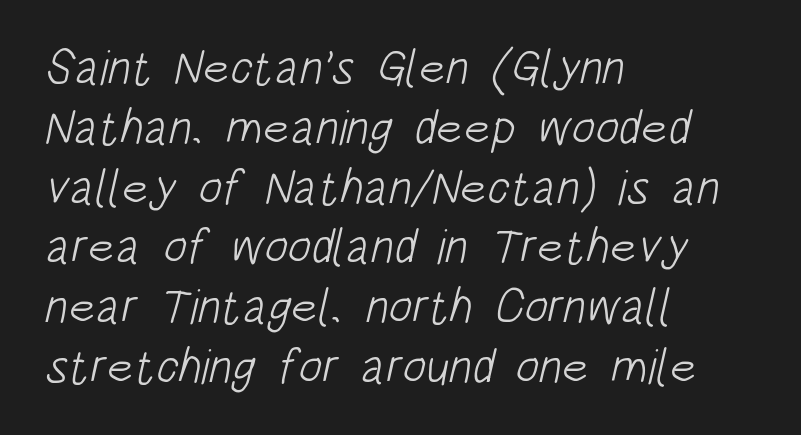
{"serif": "no", "bold": "no", "weight": "light", "width": "condensed", "stroke_contrast": "low", "x_height": "large", "monospaced": "no", "underline": "no", "align": "left", "line_spacing_ratio": 1.22, "letter_spacing": "normal", "letter_spacing_em": 0.0, "glyph_px": 49}
